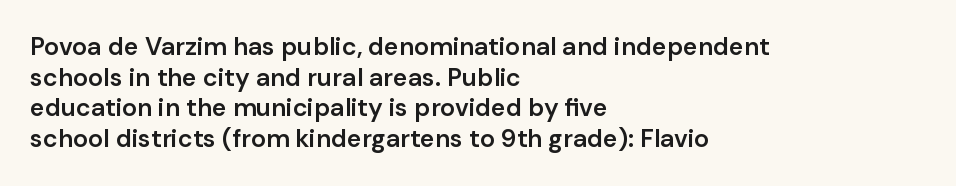
The image shows 25 px text type, upright; set left-aligned, line spacing 1.23x, normal letter spacing, not underlined.
